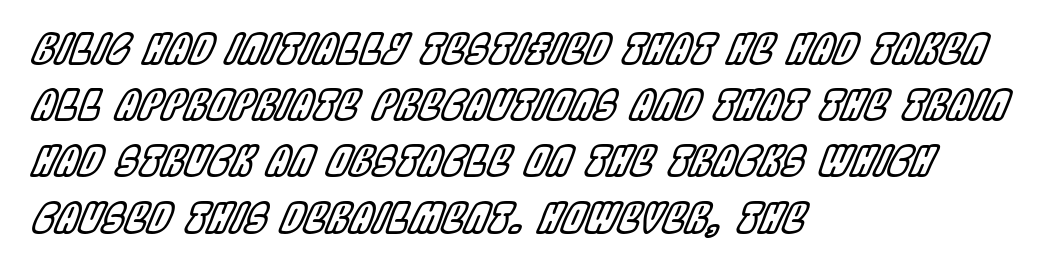
Casual observation: everything's shoved over to the left. The face used here is rendered with its standard letterfit. The block of text has a typical density, with ordinary space between rows. Compared with ordinary roman type, these characters are visibly tilted. Character widths vary here, with narrow letters taking less room than wide ones.
